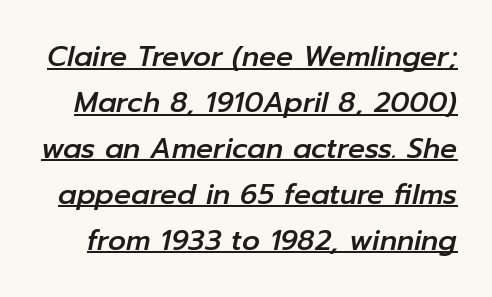
{"italic": "yes", "lean": "right", "slant_degrees": 12, "width": "normal", "stroke_contrast": "low", "x_height": "medium", "monospaced": "no", "underline": "yes", "line_spacing": "normal", "line_spacing_ratio": 1.64, "letter_spacing": "normal", "letter_spacing_em": 0.0, "glyph_px": 28}
